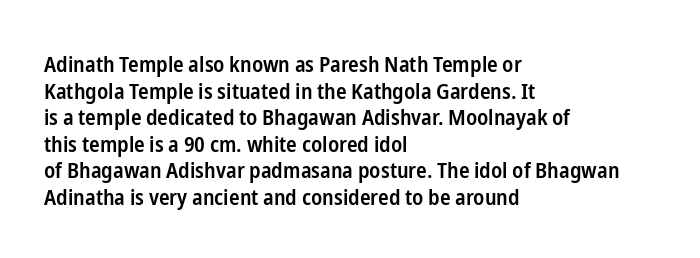
Q: Is the text bold? A: Semi-bold.
Q: Is the text italic (slanted)? A: No, it is upright.
Q: Is the text underlined? A: No.
Q: How is the paragraph aligned? A: Left-aligned.
Q: Is the spacing between letters normal or unusually wide? A: Normal.
